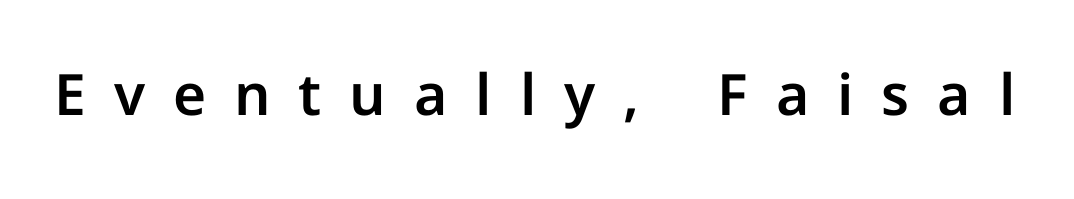
Q: Is the text italic (slanted)? A: No, it is upright.
Q: Is the typeface a serif or a sans-serif typeface? A: Sans-serif.
Q: Is the text underlined? A: No.
Q: Is the spacing between letters normal or unusually wide? A: Unusually wide.
Q: Width (condensed, normal, or wide)? A: Normal.
Q: Stroke contrast? A: Low.
Q: x-height? A: Medium.
Q: Monospaced? A: No.
